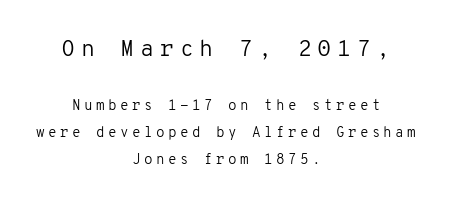
Honestly, the letter spacing is so wide it's the main thing you notice. Stem width sits at or under what a default text font uses. Descenders hang freely into open space. Posture: vertical.
